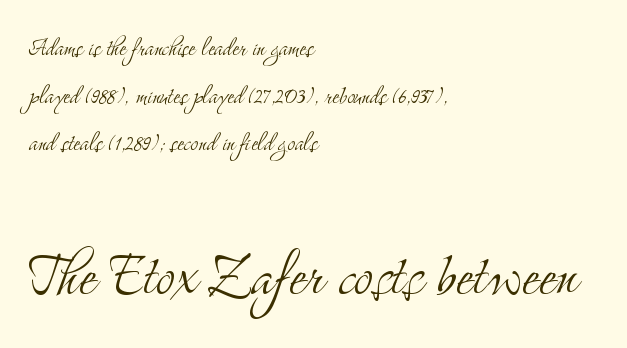
Underline: absent. The rendering uses natural spacing where letterforms have individual widths. Between these two stacked blocks, the lower one wins on size. The passage shown has conventional tracking throughout. Does the type have serifs? Yes, each stem ends in a small foot.
